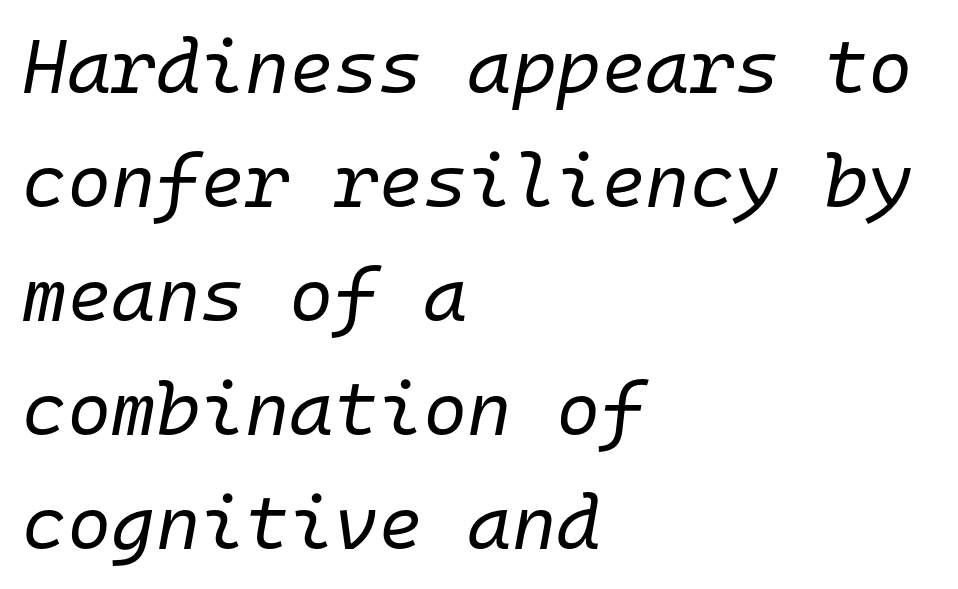
The image shows 76 px regular-weight type, italic (leaning right), monospaced; set left-aligned, normal line spacing (1.5x), normal letter spacing, not underlined; low stroke contrast and a medium x-height.
